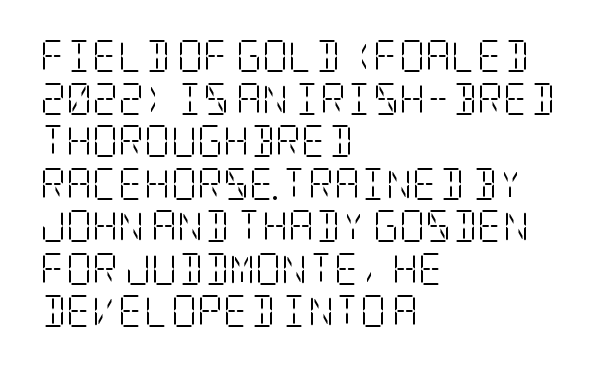
The letters stand straight up with perfectly vertical stems. Stroke mass is kept to a normal reading level or below. Students, note that the glyphs here touch the page at normal intervals. The passage shown is typeset with a serif family.
